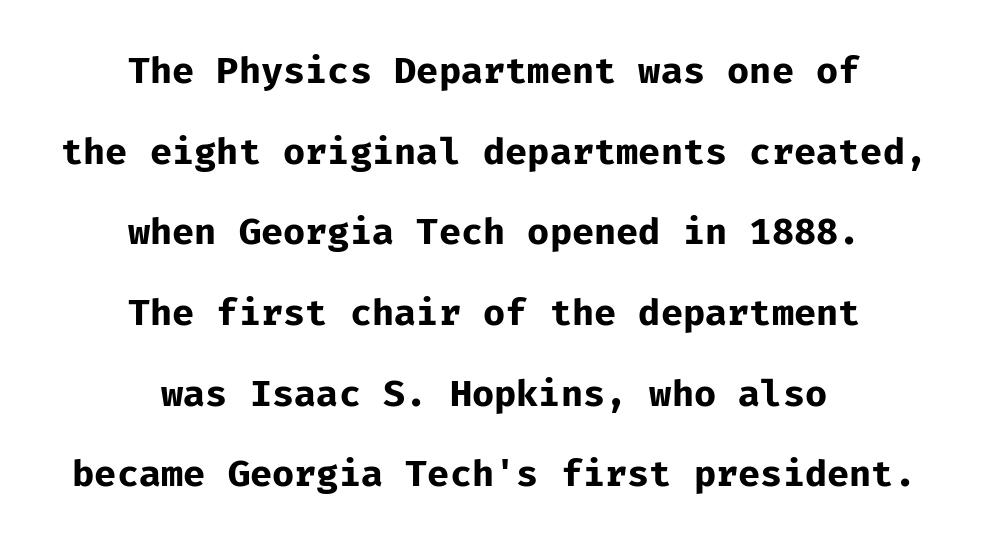
Q: Is the text bold? A: Yes.
Q: Is the text italic (slanted)? A: No, it is upright.
Q: Is the typeface a serif or a sans-serif typeface? A: Sans-serif.
Q: Is the text underlined? A: No.
Q: How is the paragraph aligned? A: Centered.
Q: Is the spacing between letters normal or unusually wide? A: Normal.
Q: Is the spacing between lines tight, normal or loose? A: Loose.
Q: Width (condensed, normal, or wide)? A: Normal.
Q: Stroke contrast? A: Low.
Q: x-height? A: Medium.
Q: Monospaced? A: Yes.
